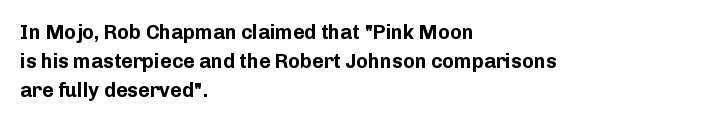
{"italic": "no", "bold": "yes", "underline": "no", "align": "left", "line_spacing": "normal", "line_spacing_ratio": 1.45, "letter_spacing": "normal", "letter_spacing_em": 0.0, "glyph_px": 20}
